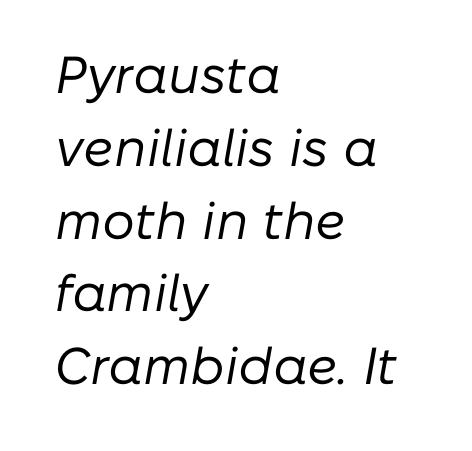
The image shows 52 px regular-weight type, italic (leaning right); set left-aligned, normal line spacing (1.4x), normal letter spacing, not underlined; low stroke contrast and a medium x-height.
